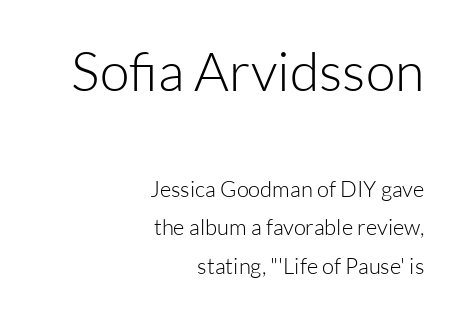
Q: Is the text bold? A: No.
Q: Is the text italic (slanted)? A: No, it is upright.
Q: Is the typeface a serif or a sans-serif typeface? A: Sans-serif.
Q: Is the text underlined? A: No.
Q: How is the paragraph aligned? A: Right-aligned.
Q: Is the spacing between letters normal or unusually wide? A: Normal.
Q: Which block of text is set in a larger size, the first (top) or the second (bottom)? A: The first (top) one.
Q: Width (condensed, normal, or wide)? A: Normal.
Q: Stroke contrast? A: Low.
Q: x-height? A: Medium.
Q: Monospaced? A: No.
